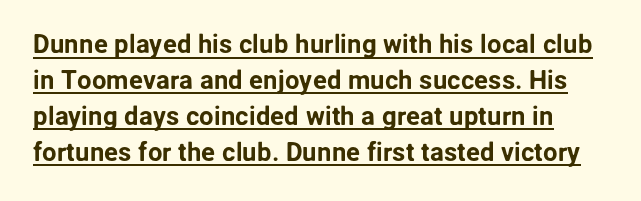
{"italic": "no", "underline": "yes", "line_spacing": "normal", "line_spacing_ratio": 1.38, "letter_spacing": "normal", "letter_spacing_em": 0.0, "glyph_px": 26}
